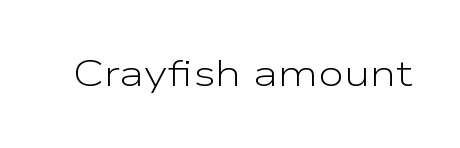
{"serif": "no", "italic": "no", "bold": "no", "weight": "light", "width": "wide", "stroke_contrast": "low", "x_height": "medium", "monospaced": "no", "underline": "no", "letter_spacing": "normal", "letter_spacing_em": 0.0, "glyph_px": 37}
